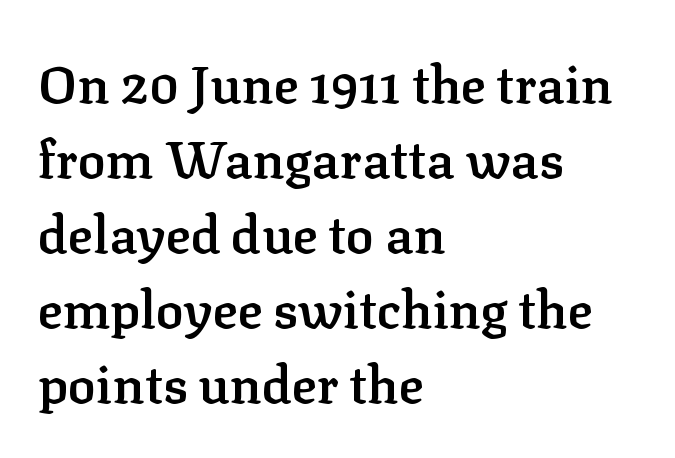
{"serif": "yes", "italic": "no", "bold": "semi", "weight": "semibold", "width": "normal", "stroke_contrast": "low", "x_height": "medium", "monospaced": "no", "underline": "no", "align": "left", "line_spacing": "normal", "line_spacing_ratio": 1.44, "letter_spacing": "normal", "letter_spacing_em": 0.0, "glyph_px": 52}
